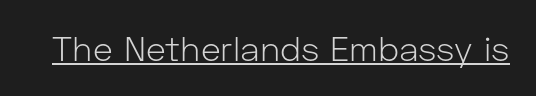
The weight would be labelled regular, book, light, or lighter still. Check the space under the baseline: a stroke is drawn there. Tracking here is standard; glyphs follow each other at the usual distance. The face used here is proportionally spaced, like ordinary book or web type. This rendering employs a face without finishing strokes, i.e., a sans-serif.
